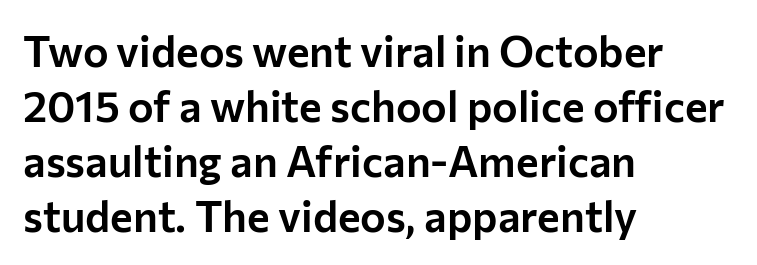
{"serif": "no", "italic": "no", "width": "normal", "stroke_contrast": "low", "x_height": "medium", "monospaced": "no", "underline": "no", "align": "left", "line_spacing": "normal", "line_spacing_ratio": 1.28, "letter_spacing": "normal", "letter_spacing_em": 0.0, "glyph_px": 43}
